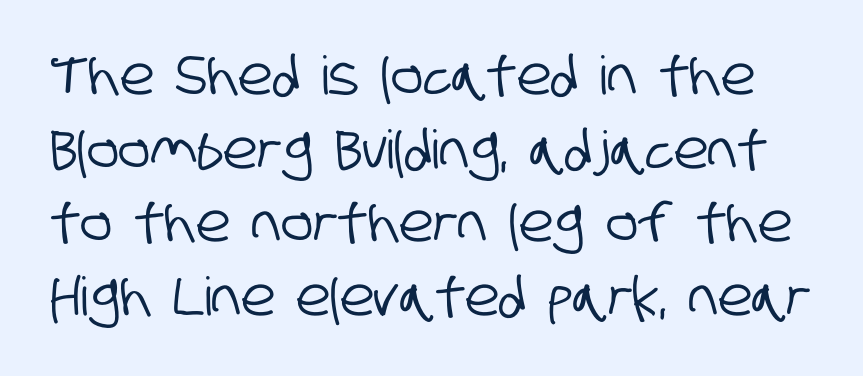
Q: Is the typeface a serif or a sans-serif typeface? A: Sans-serif.
Q: Is the text underlined? A: No.
Q: Is the spacing between letters normal or unusually wide? A: Normal.
Q: Is the spacing between lines tight, normal or loose? A: Normal.
Q: Width (condensed, normal, or wide)? A: Condensed.
Q: Stroke contrast? A: Low.
Q: x-height? A: Large.
Q: Monospaced? A: No.
